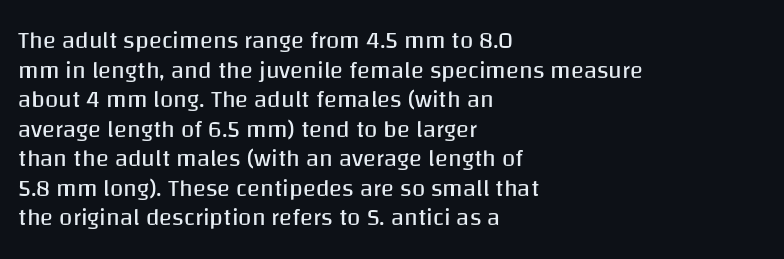
Q: Is the text bold? A: No.
Q: Is the text italic (slanted)? A: No, it is upright.
Q: Is the text underlined? A: No.
Q: How is the paragraph aligned? A: Left-aligned.
Q: Is the spacing between letters normal or unusually wide? A: Normal.
